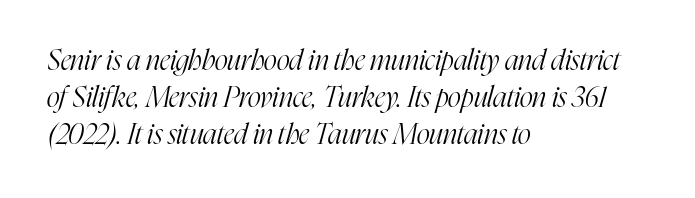
Bare-footed words on every line. Teacher's note: observe the even left margin — that is flush-left alignment. Is the type heavy? It reads as light-to-regular instead. Successive baselines arrive at the customary interval. There's an unmistakable incline to the writing here.
